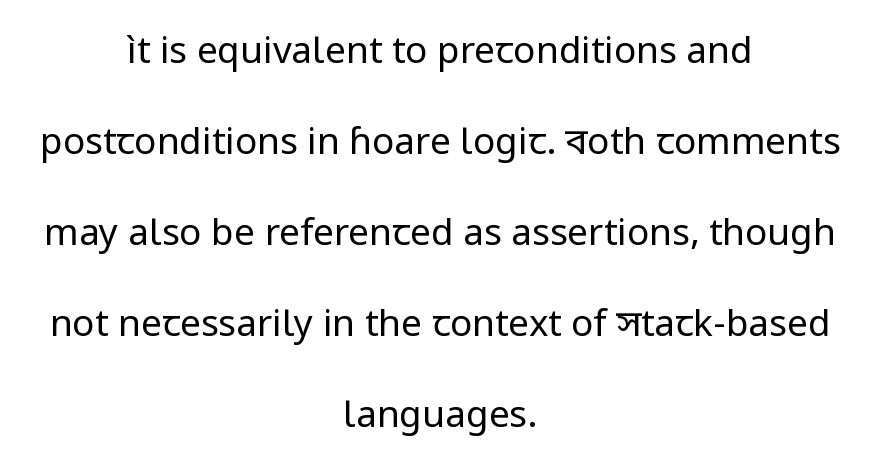
The image shows 37 px regular-weight sans-serif type, upright; set centered, loose line spacing (2.46x), normal letter spacing, not underlined; low stroke contrast and a medium x-height.
